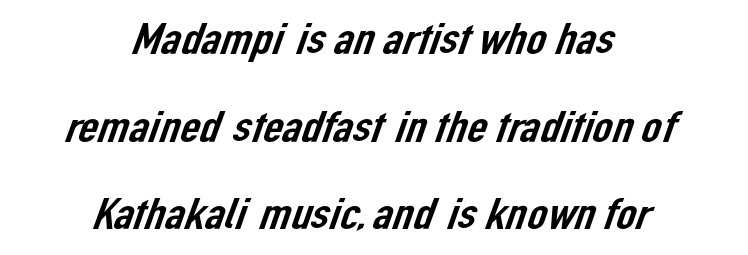
The image shows 44 px sans-serif type; set centered, loose line spacing (1.99x), normal letter spacing, not underlined; low stroke contrast and a medium x-height.
